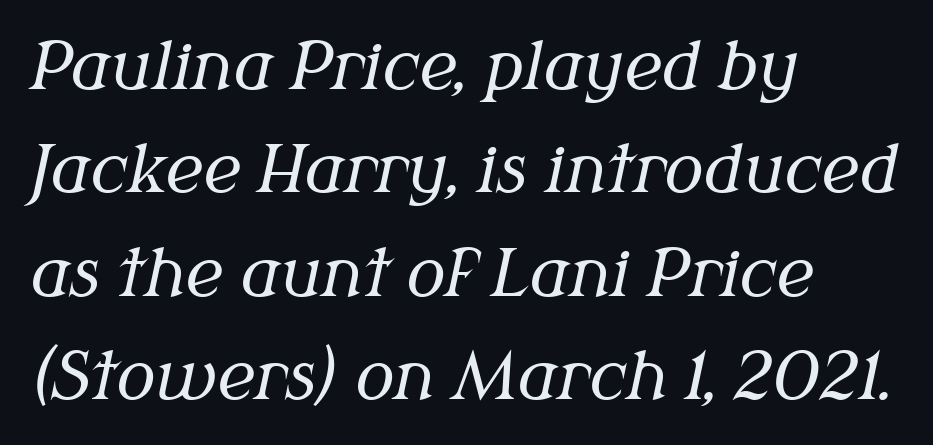
Q: Is the text bold? A: No.
Q: Is the text italic (slanted)? A: Yes, it leans right by about 12 degrees.
Q: Is the typeface a serif or a sans-serif typeface? A: Serif.
Q: Is the text underlined? A: No.
Q: How is the paragraph aligned? A: Left-aligned.
Q: Is the spacing between letters normal or unusually wide? A: Normal.
Q: Is the spacing between lines tight, normal or loose? A: Normal.
Q: Width (condensed, normal, or wide)? A: Normal.
Q: Stroke contrast? A: Medium.
Q: x-height? A: Medium.
Q: Monospaced? A: No.
